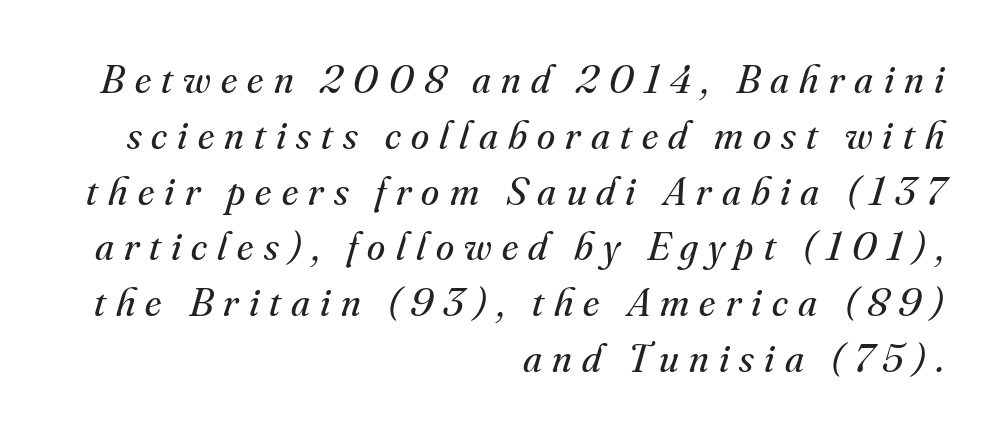
The image shows 41 px regular-weight serif type, italic (leaning right); set right-aligned, normal line spacing (1.36x), unusually wide letter spacing (+0.25 em), not underlined; medium stroke contrast and a small x-height.
